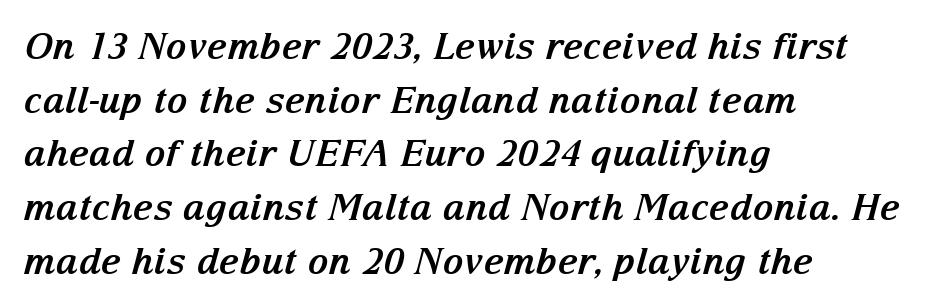
To sum up the face: it has serifs. Is this a fixed-width face? No — the glyphs have proportional, varying widths. Compared with ordinary roman type, these characters are visibly tilted. These words are printed bold, with thick strokes throughout. Is the letter spacing exaggerated? No — it looks like the ordinary default. Notice how descenders clear the ascenders below comfortably — that's standard leading.
